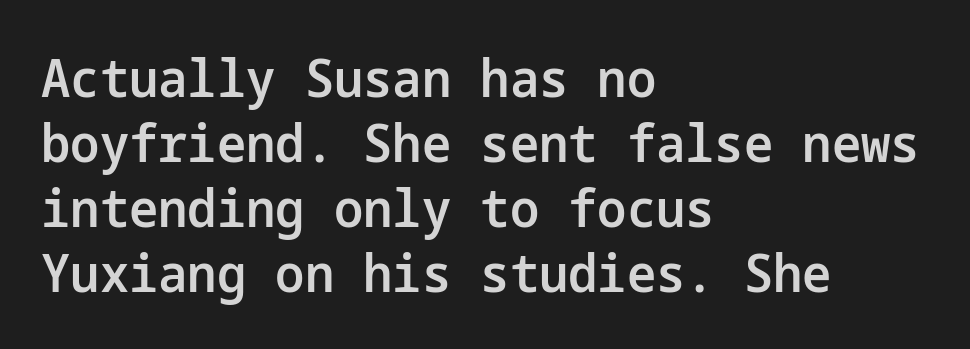
Q: Is the text bold? A: Semi-bold.
Q: Is the text italic (slanted)? A: No, it is upright.
Q: Is the typeface a serif or a sans-serif typeface? A: Sans-serif.
Q: Is the text underlined? A: No.
Q: How is the paragraph aligned? A: Left-aligned.
Q: Is the spacing between letters normal or unusually wide? A: Normal.
Q: Is the spacing between lines tight, normal or loose? A: Normal.
Q: Width (condensed, normal, or wide)? A: Normal.
Q: Stroke contrast? A: Low.
Q: x-height? A: Medium.
